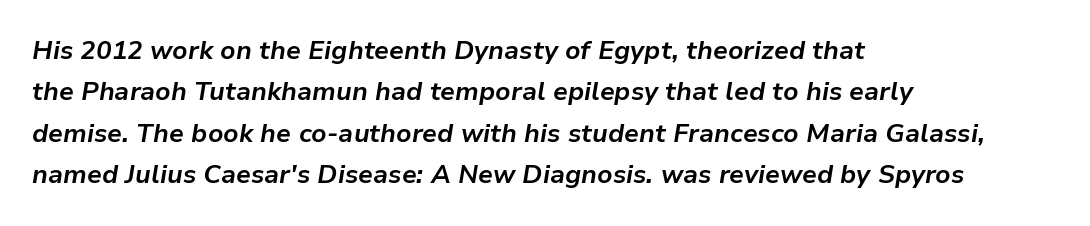
Q: Is the text bold? A: Yes.
Q: Is the text italic (slanted)? A: Yes, it leans right by about 9 degrees.
Q: Is the text underlined? A: No.
Q: How is the paragraph aligned? A: Left-aligned.
Q: Is the spacing between letters normal or unusually wide? A: Normal.
Q: Is the spacing between lines tight, normal or loose? A: Normal.
